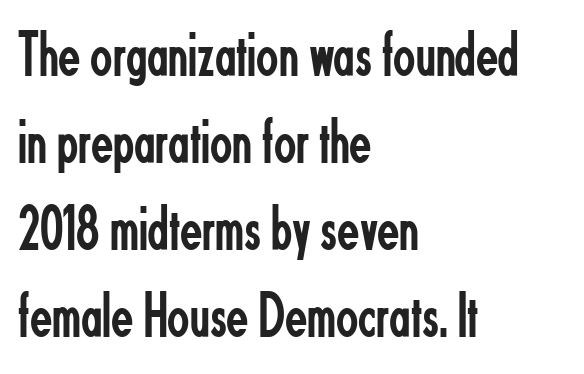
Proportional: the letters do not fall into vertical columns. Quick note: not italic, upright. Nobody touched the tracking dial on this one. Clear beneath every line of the passage.
